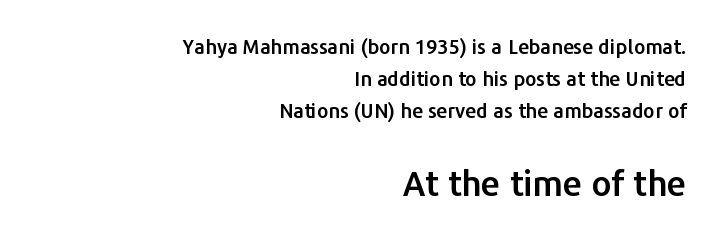
{"serif": "no", "italic": "no", "width": "normal", "stroke_contrast": "low", "x_height": "medium", "monospaced": "no", "underline": "no", "align": "right", "line_spacing": "normal", "line_spacing_ratio": 1.59, "letter_spacing": "normal", "letter_spacing_em": 0.0, "larger_block": "second", "size_ratio": 1.75, "glyph_px": 35}
